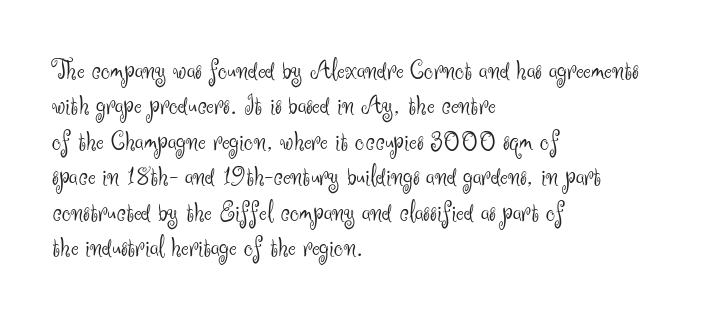
Spacing verdict: proportional, widths tailored to each character. The passage shown has conventional tracking throughout. Every stem runs plumb, perpendicular to the baseline. The words here are not underlined.
